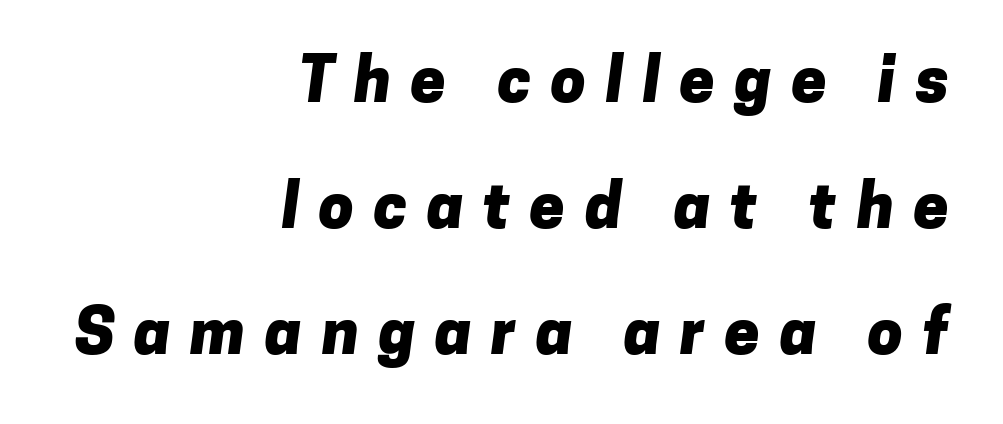
Character widths vary here, with narrow letters taking less room than wide ones. Chunky letters — that's bold for sure. Compared with a flush-left layout, this one pins lines to the opposite, right side. Is there much room between lines? Yes — plenty of vertical air separates them.
